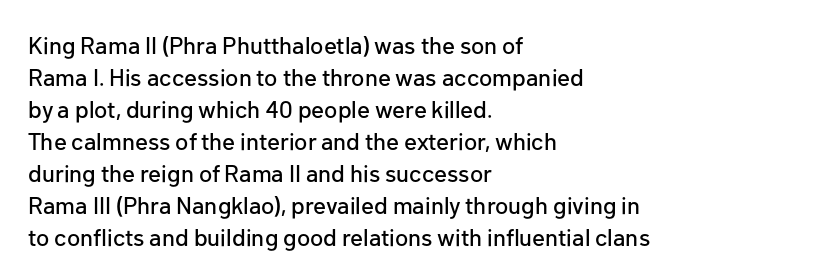
{"italic": "no", "underline": "no", "align": "left", "line_spacing": "normal", "line_spacing_ratio": 1.33, "letter_spacing": "normal", "letter_spacing_em": 0.0, "glyph_px": 24}
